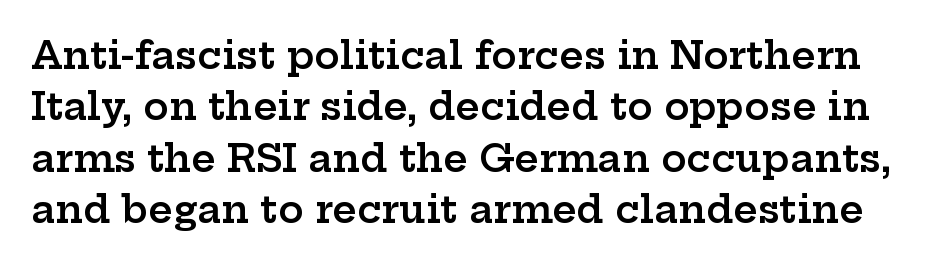
Q: Is the text bold? A: Semi-bold.
Q: Is the text italic (slanted)? A: No, it is upright.
Q: Is the typeface a serif or a sans-serif typeface? A: Serif.
Q: Is the text underlined? A: No.
Q: Is the spacing between letters normal or unusually wide? A: Normal.
Q: Is the spacing between lines tight, normal or loose? A: Normal.
Q: Width (condensed, normal, or wide)? A: Wide.
Q: Stroke contrast? A: Low.
Q: x-height? A: Medium.
Q: Monospaced? A: No.
